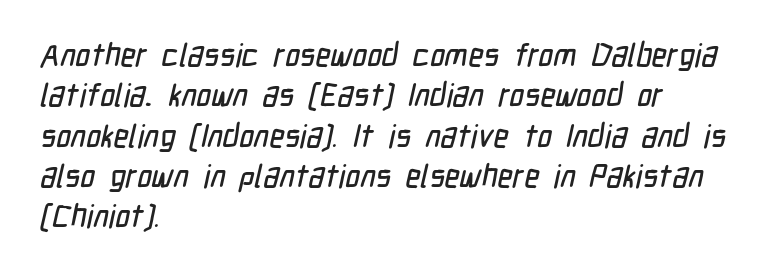
Each letter keeps its own natural width here, so spacing adapts to shape. Where is the straight margin? On the left. Any mark beneath the type? The region is blank. Here the glyphs are tracked normally, forming tight word shapes.
